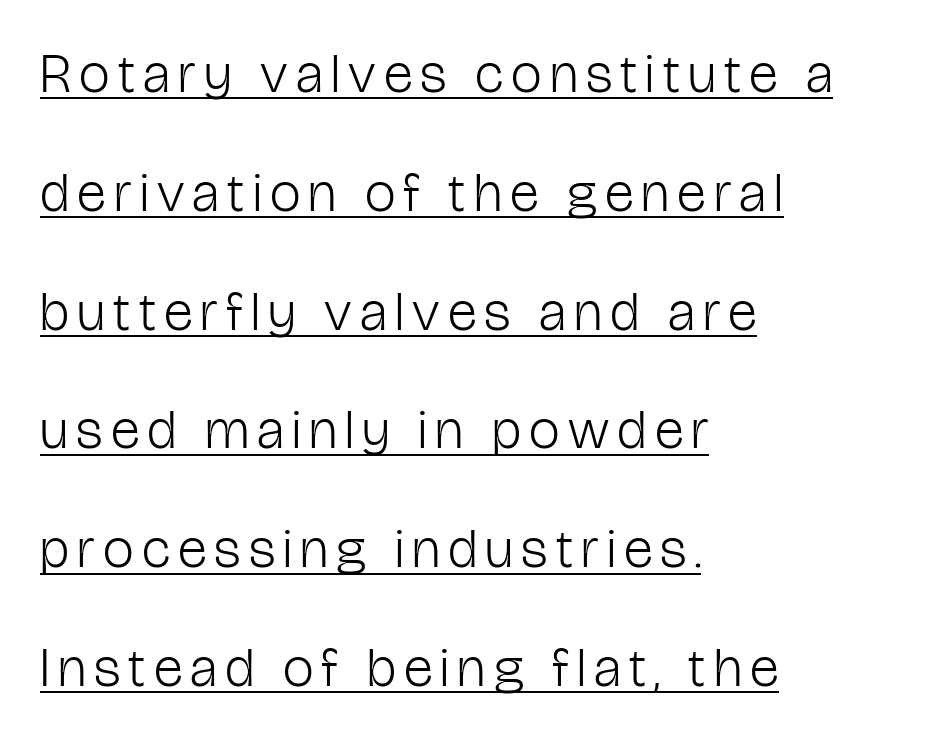
Stem width sits at or under what a default text font uses. This rendering employs a face without finishing strokes, i.e., a sans-serif. The lines in this sample share a left origin and differ only in where they stop. Interline gaps are noticeably wide in this sample.
